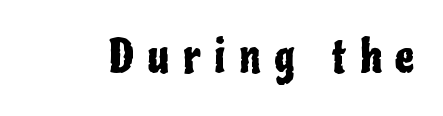
{"serif": "no", "italic": "no", "width": "condensed", "stroke_contrast": "low", "x_height": "medium", "monospaced": "no", "underline": "no", "letter_spacing": "wide", "letter_spacing_em": 0.31, "glyph_px": 44}
